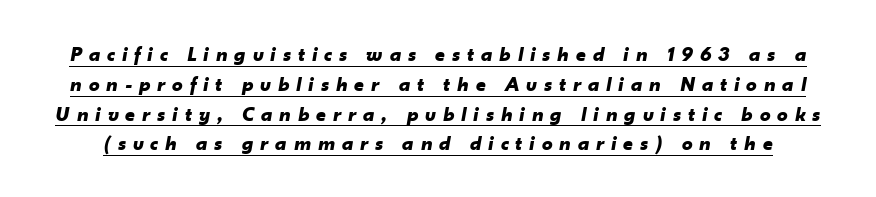
The image shows 21 px bold type, italic (leaning right); set normal line spacing (1.42x), unusually wide letter spacing (+0.33 em), underlined.
